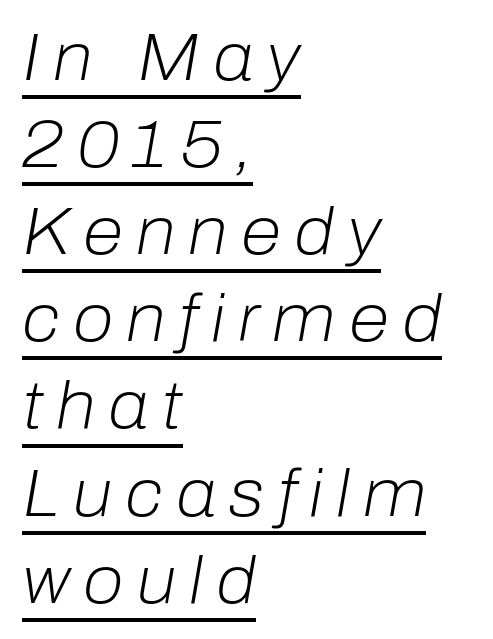
Q: Is the text bold? A: No.
Q: Is the text italic (slanted)? A: Yes, it leans right by about 10 degrees.
Q: Is the text underlined? A: Yes.
Q: How is the paragraph aligned? A: Left-aligned.
Q: Is the spacing between letters normal or unusually wide? A: Unusually wide.
Q: Is the spacing between lines tight, normal or loose? A: Normal.
Q: Width (condensed, normal, or wide)? A: Normal.
Q: Stroke contrast? A: Low.
Q: x-height? A: Medium.
Q: Monospaced? A: No.
